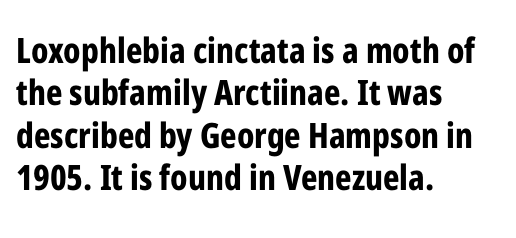
{"serif": "no", "italic": "no", "bold": "yes", "weight": "bold", "width": "condensed", "stroke_contrast": "low", "x_height": "medium", "monospaced": "no", "underline": "no", "align": "left", "line_spacing_ratio": 1.21, "letter_spacing": "normal", "letter_spacing_em": 0.0, "glyph_px": 35}
